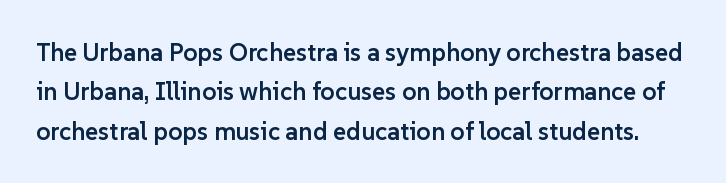
{"italic": "no", "bold": "semi", "underline": "no", "line_spacing": "normal", "line_spacing_ratio": 1.58, "letter_spacing": "normal", "letter_spacing_em": 0.0, "glyph_px": 25}
